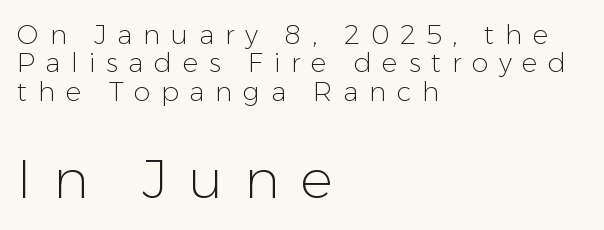
The image shows 54 px light sans-serif type, upright; set left-aligned, tight line spacing (1.05x), unusually wide letter spacing (+0.39 em), not underlined; the second (bottom) block is 2.0x larger; low stroke contrast and a medium x-height.
